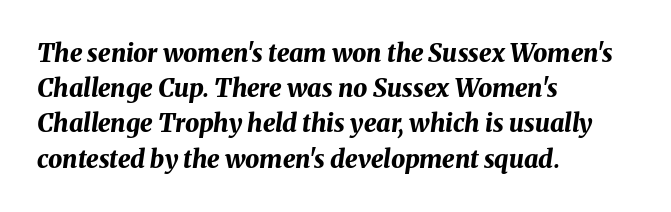
The image shows 25 px bold type, italic (leaning right); set left-aligned, normal line spacing (1.41x), normal letter spacing, not underlined.
